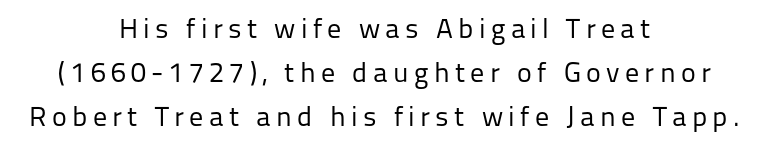
Lines of text with bare space underneath. Stroke mass is kept to a normal reading level or below. This is roman type, the default non-slanted kind. These lines stack symmetrically, like a column narrowing and widening about its center. Varying glyph widths throughout — classic text-font behaviour.
